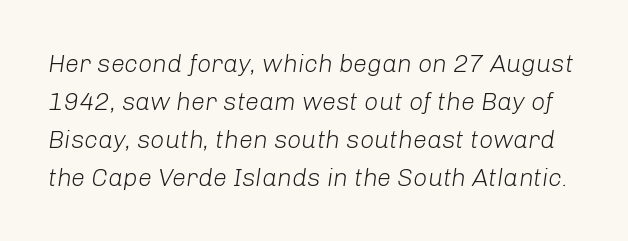
Stroke thickness stays within the range of a standard reading face or lighter. The rows are spaced the way most documents space them. The glyphs look as if they've been sheared to an angle. Between one letter and the next there's only the usual sliver of space. A bare baseline throughout the passage.
